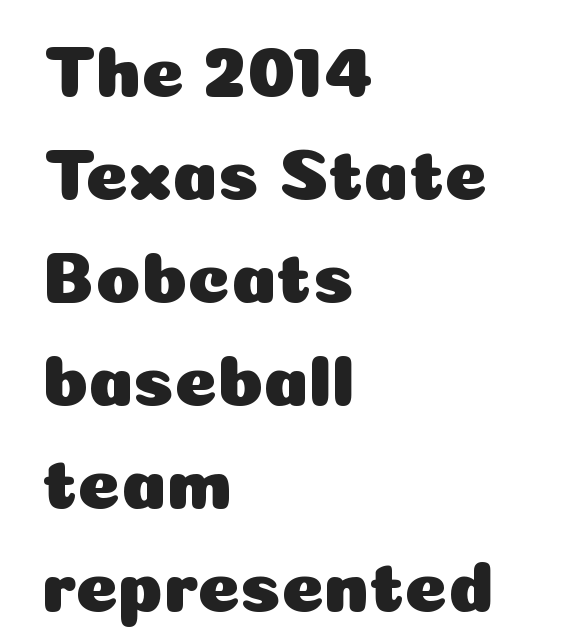
The image shows 73 px sans-serif type, upright; set left-aligned, normal line spacing (1.41x), normal letter spacing, not underlined; low stroke contrast and a medium x-height.
